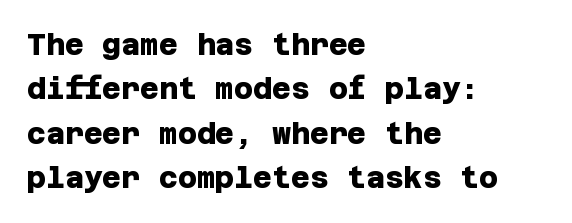
{"serif": "no", "bold": "yes", "weight": "heavy", "width": "normal", "stroke_contrast": "low", "x_height": "large", "underline": "no", "align": "left", "line_spacing": "normal", "line_spacing_ratio": 1.53, "letter_spacing": "normal", "letter_spacing_em": 0.0, "glyph_px": 29}
